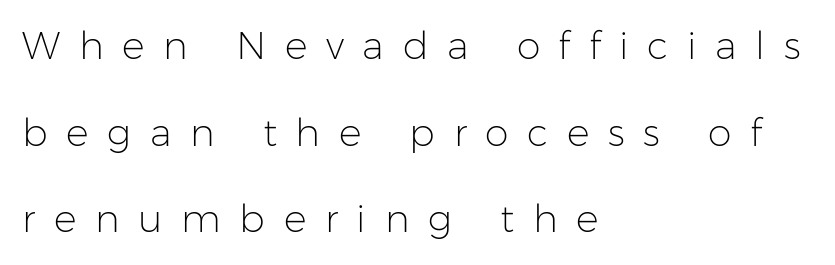
The image shows 38 px light sans-serif type, upright; set left-aligned, loose line spacing (2.28x), unusually wide letter spacing (+0.49 em), not underlined; low stroke contrast and a medium x-height.
